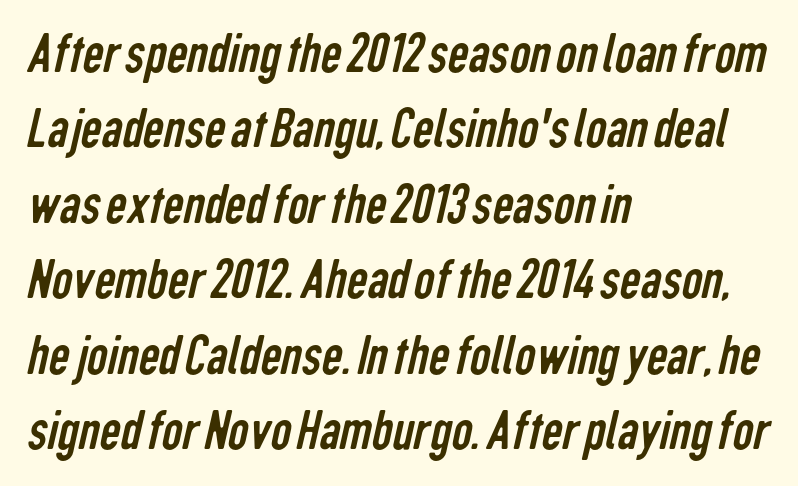
The image shows 58 px regular-weight, condensed sans-serif type; set left-aligned, normal line spacing (1.3x), normal letter spacing, not underlined; low stroke contrast and a medium x-height.
